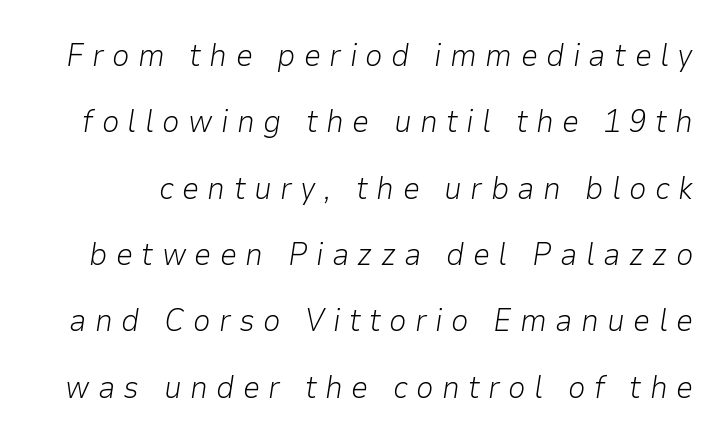
The string is rendered with underlining switched off. Characters are canted at an angle relative to the baseline's perpendicular. Caption: expanded tracking, letters set apart. The weight tops out at a normal text grade.
